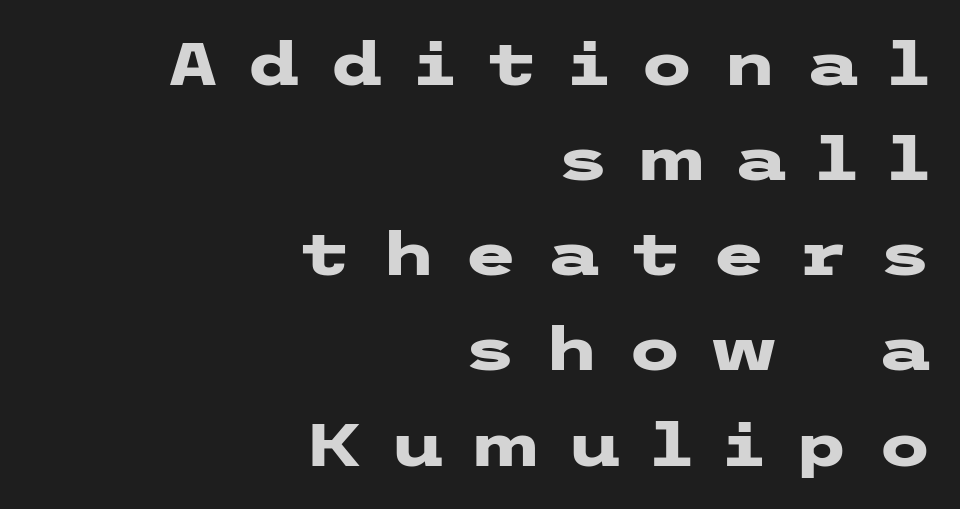
When letters stand straight like this, we call the style roman or upright. Summary of weight: heavy, a full bold. Is the block centered? No — it sits flush against the right margin. Has an underline been added? It has not. Stroke terminals: plain, sans-serif. If you measured baseline to baseline, you'd find a middling distance.
